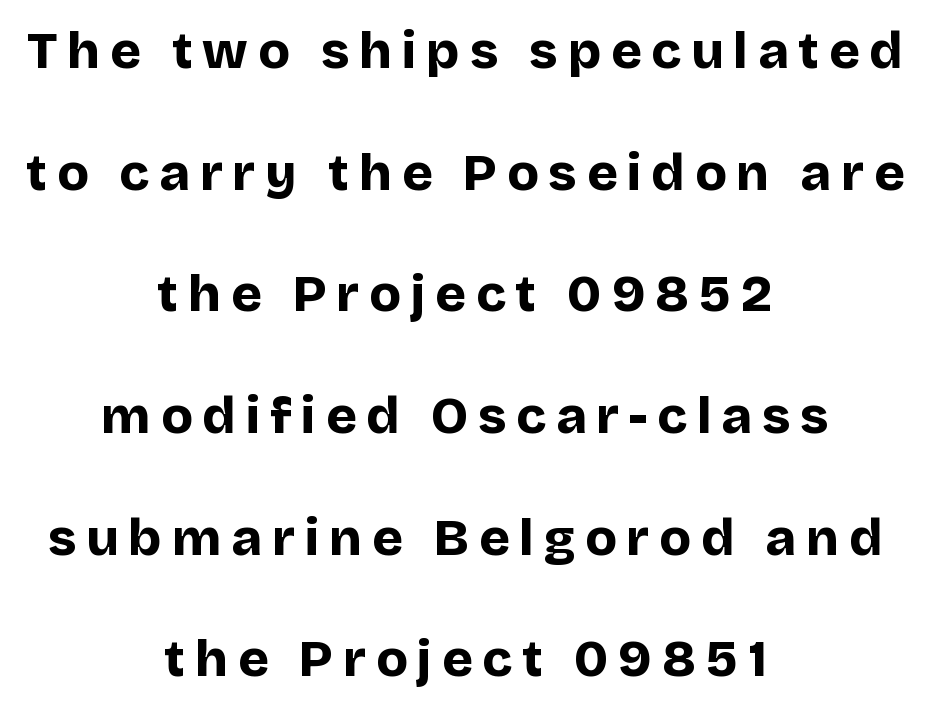
{"serif": "no", "italic": "no", "bold": "yes", "weight": "bold", "width": "normal", "stroke_contrast": "low", "x_height": "large", "monospaced": "no", "underline": "no", "align": "center", "line_spacing": "loose", "line_spacing_ratio": 2.34, "glyph_px": 52}
